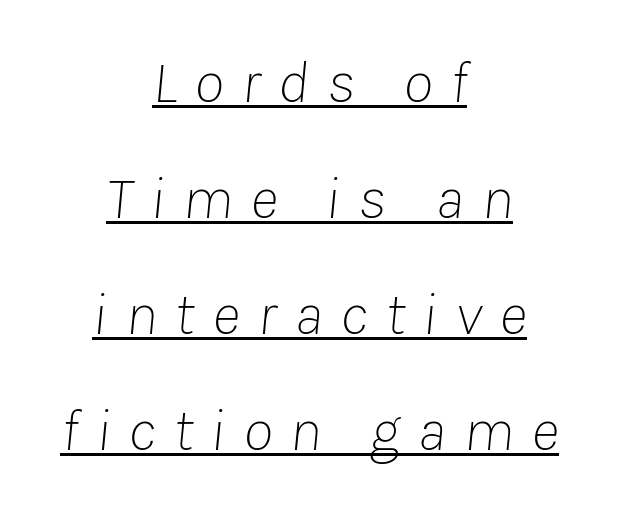
The image shows 61 px thin type, italic (leaning right); set centered, loose line spacing (1.9x), unusually wide letter spacing (+0.29 em), underlined; low stroke contrast and a medium x-height.
